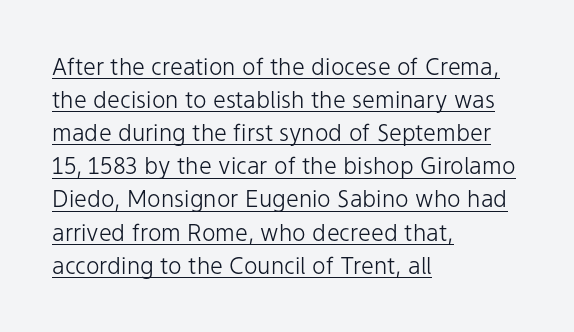
The image shows 23 px text type, upright; set left-aligned, normal line spacing (1.44x), normal letter spacing, underlined.
